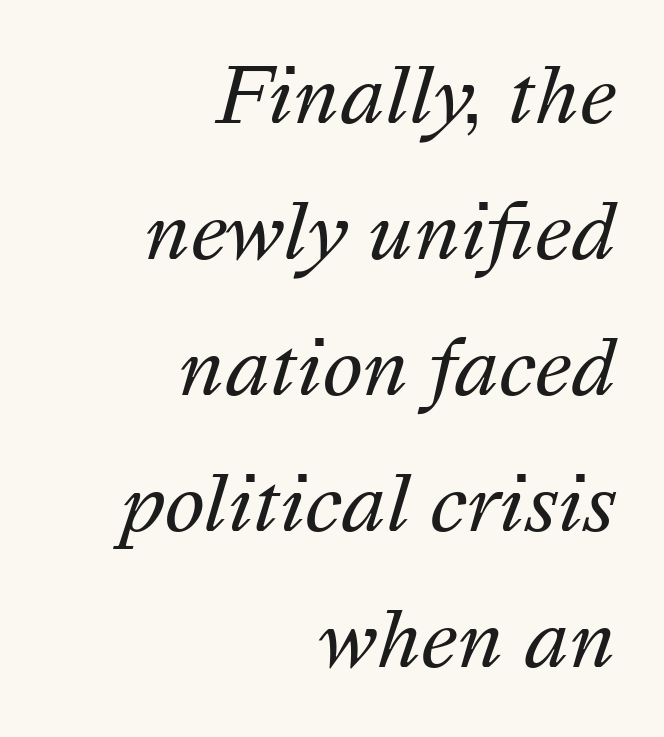
Q: Is the text bold? A: No.
Q: Is the text italic (slanted)? A: Yes, it leans right by about 16 degrees.
Q: Is the text underlined? A: No.
Q: How is the paragraph aligned? A: Right-aligned.
Q: Is the spacing between letters normal or unusually wide? A: Normal.
Q: Width (condensed, normal, or wide)? A: Normal.
Q: Stroke contrast? A: Medium.
Q: x-height? A: Medium.
Q: Monospaced? A: No.
